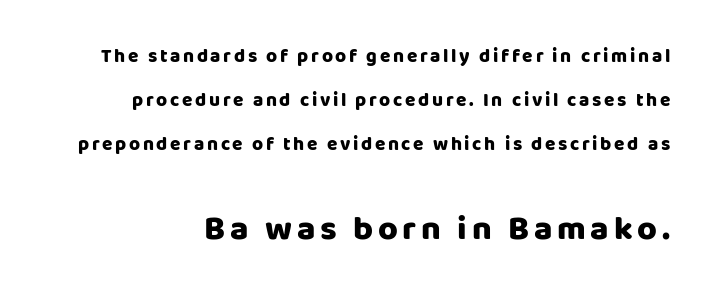
Quick note: underline off. In terms of weight, the rendering is a true, heavy bold. The block sitting lower on the canvas is the one with enlarged characters. The text was rendered using a sans face with plain stroke endings.
